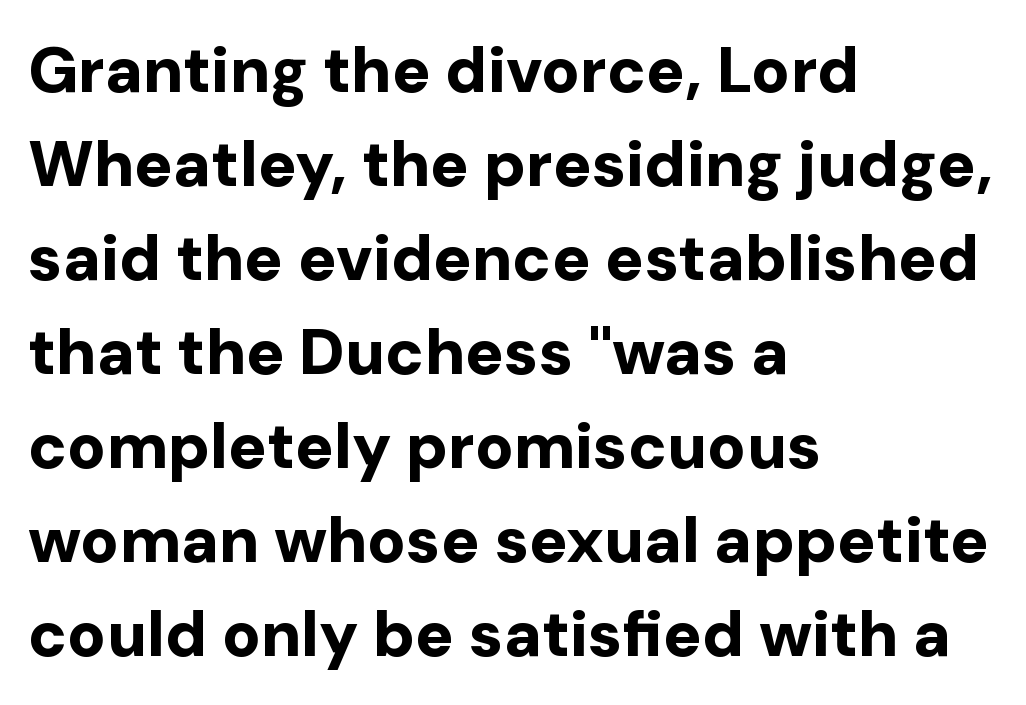
These lines are rendered in a variable-pitch font. The horizontal fit of the characters is conventional and even. Plenty of ink on the page — the face is bold. The characters display no serif detailing; their extremities are plain.
